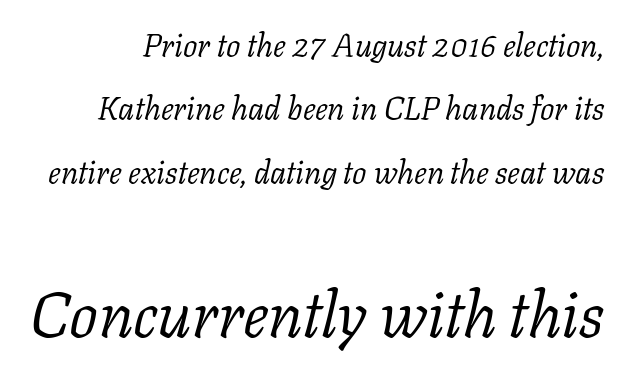
Q: Is the text bold? A: No.
Q: Is the text italic (slanted)? A: Yes, it leans right by about 11 degrees.
Q: Is the typeface a serif or a sans-serif typeface? A: Serif.
Q: Is the text underlined? A: No.
Q: Is the spacing between letters normal or unusually wide? A: Normal.
Q: Is the spacing between lines tight, normal or loose? A: Loose.
Q: Which block of text is set in a larger size, the first (top) or the second (bottom)? A: The second (bottom) one.
Q: Width (condensed, normal, or wide)? A: Normal.
Q: Stroke contrast? A: Low.
Q: x-height? A: Medium.
Q: Monospaced? A: No.
